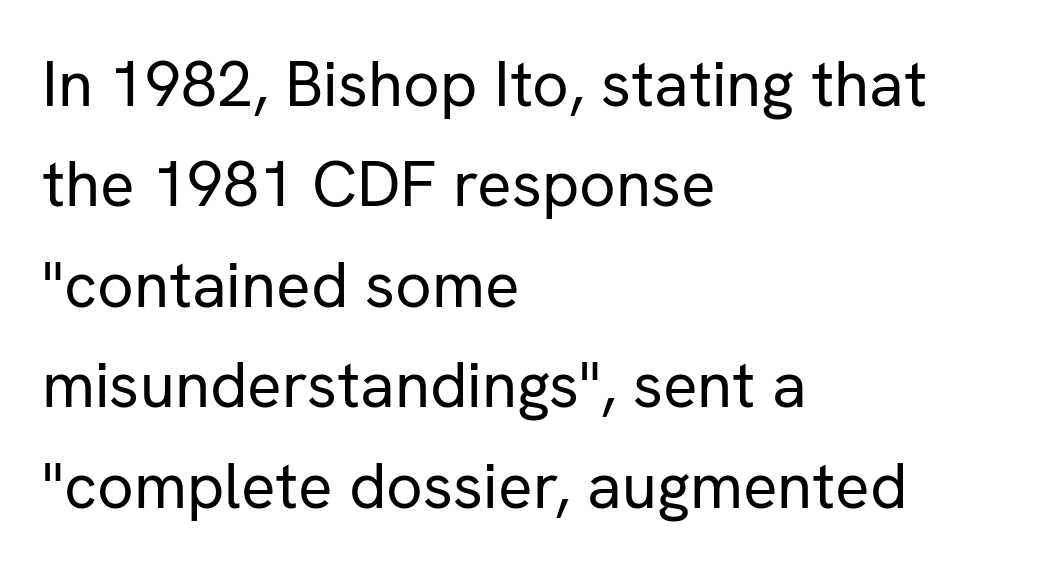
Reading down the block, your eye returns to a fixed left position each line. Does extra space separate the letters? No, they use regular spacing. Nope, not italic — everything's standing straight. The lines sit at an ordinary, default distance from one another. The designer went with a sans here, leaving each stem footless. Heft: none added — not bold.
